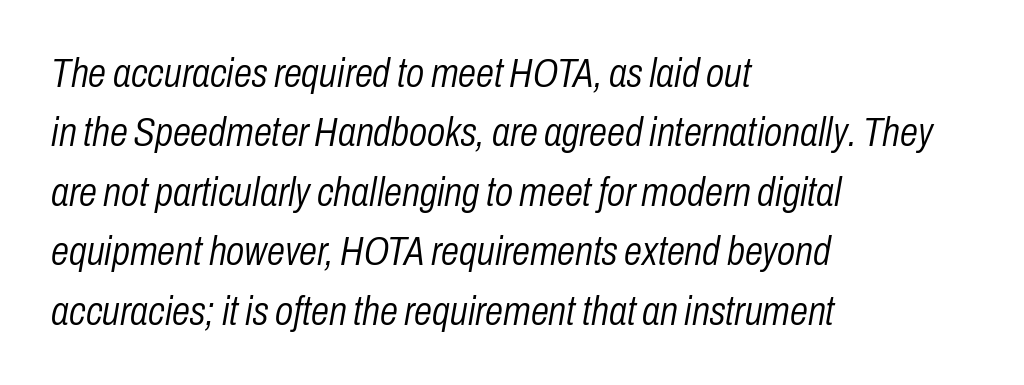
{"italic": "yes", "lean": "right", "slant_degrees": 10, "bold": "no", "weight": "light", "width": "condensed", "stroke_contrast": "low", "x_height": "medium", "monospaced": "no", "underline": "no", "align": "left", "line_spacing": "normal", "line_spacing_ratio": 1.45, "letter_spacing": "normal", "letter_spacing_em": 0.0, "glyph_px": 41}
